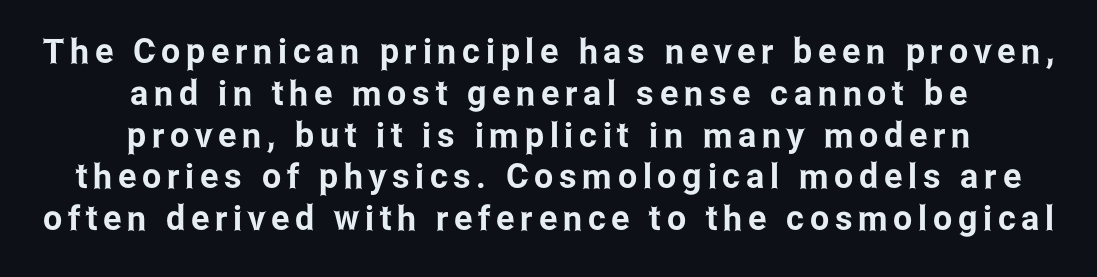
Q: Is the text italic (slanted)? A: No, it is upright.
Q: Is the typeface a serif or a sans-serif typeface? A: Sans-serif.
Q: Is the text underlined? A: No.
Q: How is the paragraph aligned? A: Centered.
Q: Width (condensed, normal, or wide)? A: Condensed.
Q: Stroke contrast? A: Low.
Q: x-height? A: Medium.
Q: Monospaced? A: No.
